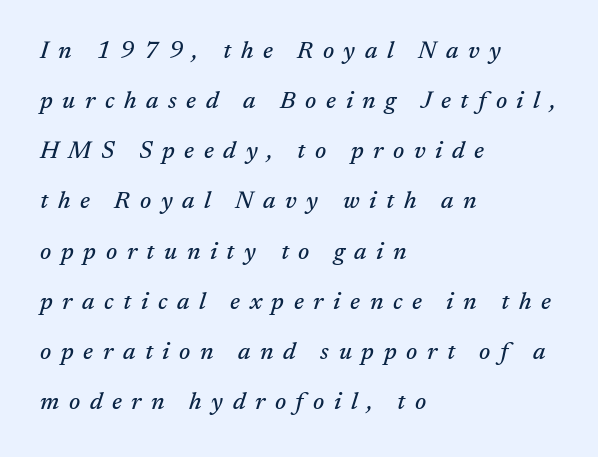
Q: Is the text italic (slanted)? A: Yes, it leans right by about 17 degrees.
Q: Is the text underlined? A: No.
Q: How is the paragraph aligned? A: Left-aligned.
Q: Is the spacing between letters normal or unusually wide? A: Unusually wide.
Q: Is the spacing between lines tight, normal or loose? A: Loose.
